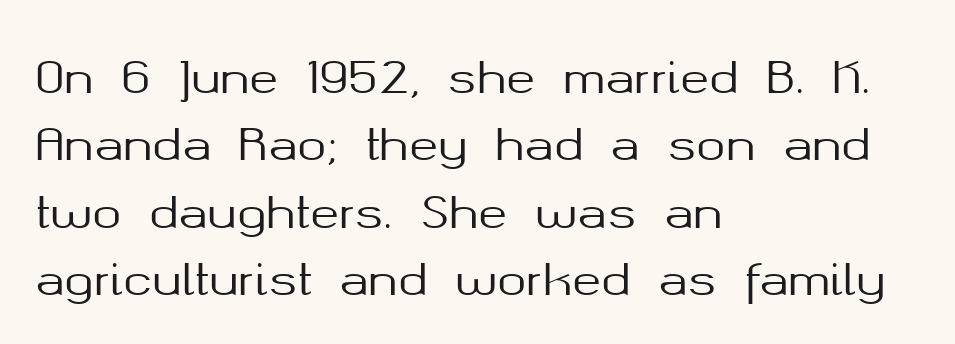
Q: Is the text italic (slanted)? A: No, it is upright.
Q: Is the typeface a serif or a sans-serif typeface? A: Sans-serif.
Q: Is the text underlined? A: No.
Q: How is the paragraph aligned? A: Left-aligned.
Q: Is the spacing between letters normal or unusually wide? A: Normal.
Q: Is the spacing between lines tight, normal or loose? A: Normal.
Q: Width (condensed, normal, or wide)? A: Normal.
Q: Stroke contrast? A: Medium.
Q: x-height? A: Medium.
Q: Monospaced? A: No.
